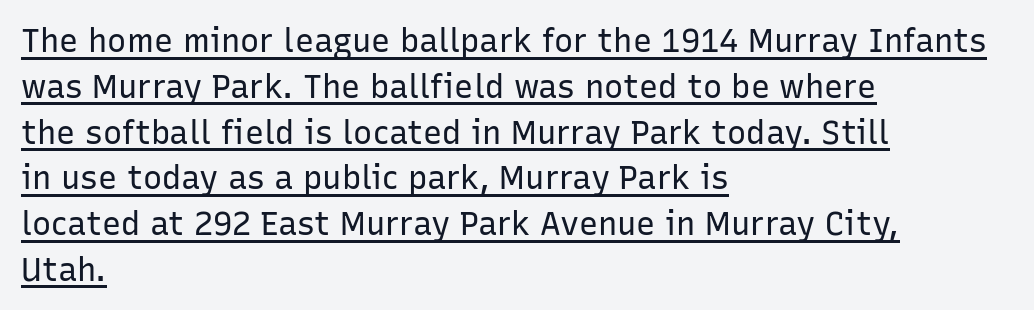
{"serif": "no", "italic": "no", "bold": "no", "weight": "regular", "width": "normal", "stroke_contrast": "low", "x_height": "medium", "monospaced": "no", "underline": "yes", "align": "left", "line_spacing": "normal", "line_spacing_ratio": 1.43, "letter_spacing": "normal", "letter_spacing_em": 0.0, "glyph_px": 32}
